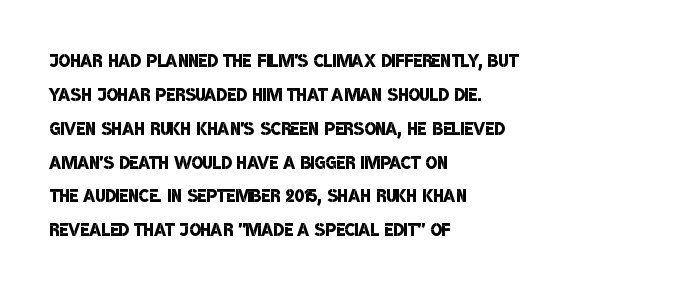
The image shows 24 px text type; set left-aligned, normal line spacing (1.41x), normal letter spacing, not underlined.
